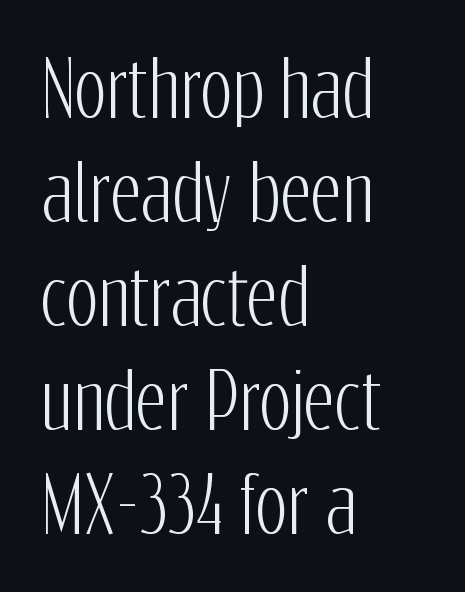
{"serif": "no", "italic": "no", "width": "condensed", "stroke_contrast": "low", "x_height": "medium", "monospaced": "no", "underline": "no", "align": "left", "line_spacing": "normal", "line_spacing_ratio": 1.37, "letter_spacing": "normal", "letter_spacing_em": 0.0, "glyph_px": 76}
